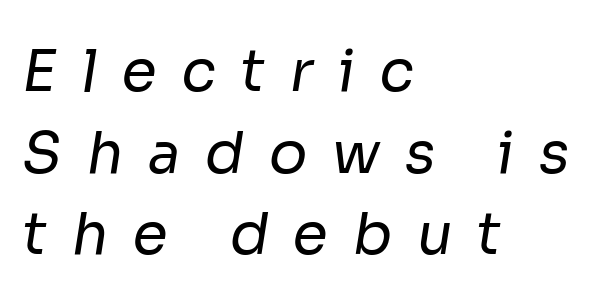
This sample is left-justified, so line endings fall wherever the words run out. Vertically, the passage feels balanced, rows spaced as you'd expect. The face used here is proportionally spaced, like ordinary book or web type. The letters look calm and open, with moderate or lighter stems.
